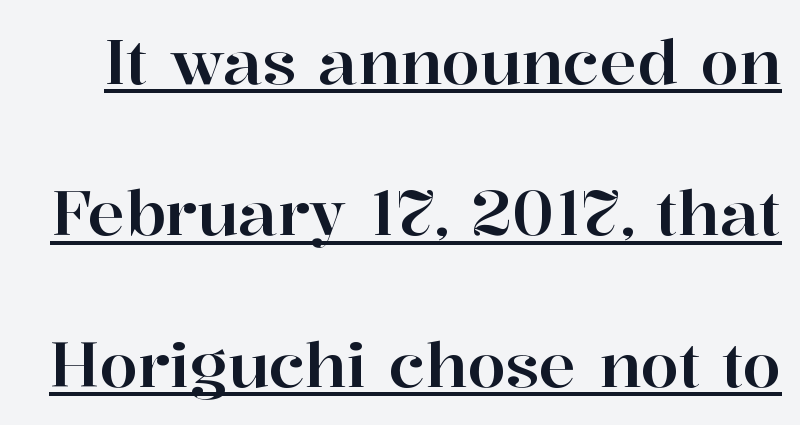
Small tapered or slab feet sit at the stroke ends, so this counts as serif. These lines keep a tight, regular rhythm from letter to letter. Notice how the stems are strictly vertical — no italics here. The rendered words wear a rule along their underside. If you measured baseline to baseline, you'd find a long distance. Here the designer chose a conventional face with non-uniform glyph widths.
